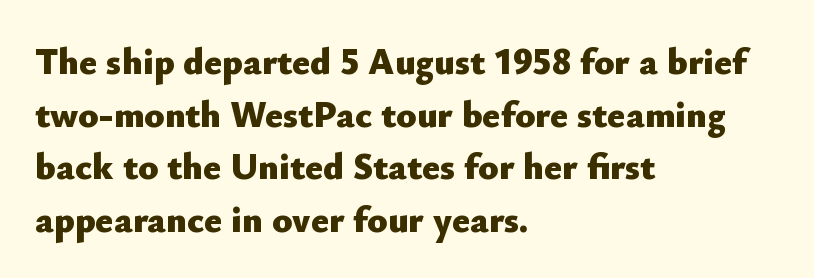
The image shows 37 px heavy sans-serif type, upright; set left-aligned, normal line spacing (1.42x), normal letter spacing, not underlined; low stroke contrast and a small x-height.
